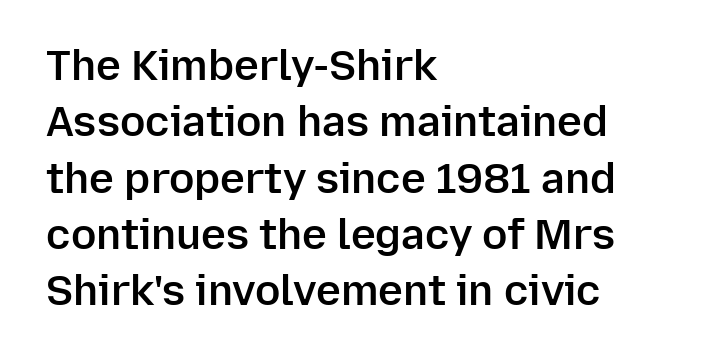
{"serif": "no", "italic": "no", "bold": "semi", "weight": "semibold", "width": "normal", "stroke_contrast": "low", "x_height": "medium", "monospaced": "no", "underline": "no", "align": "left", "line_spacing": "normal", "line_spacing_ratio": 1.34, "letter_spacing": "normal", "letter_spacing_em": 0.0, "glyph_px": 42}
